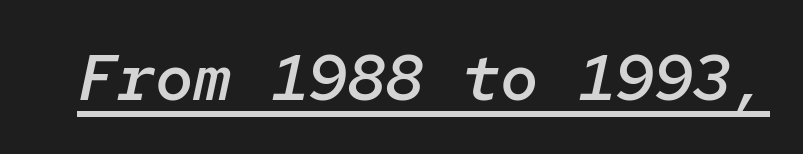
Compared with undecorated copy, this sample adds a rule below the words. Does extra space separate the letters? No, they use regular spacing. Here the designer chose a console-style face with uniform glyph widths. In terms of weight, the rendering is demibold, just under bold. In terms of posture, this sample is oblique.
